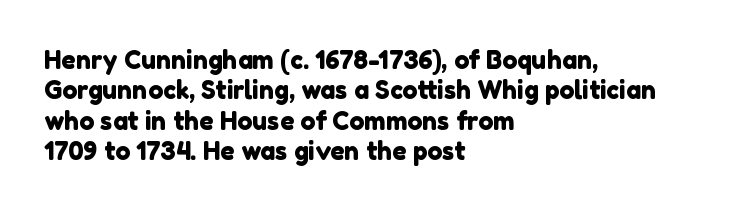
The image shows 25 px text type; set left-aligned, line spacing 1.22x, normal letter spacing, not underlined.
